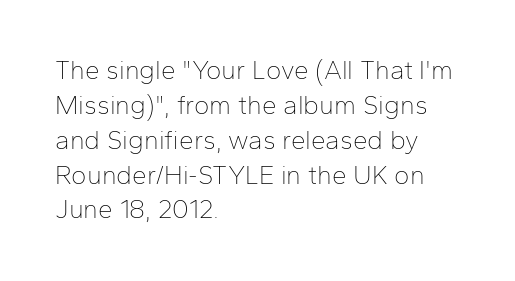
Q: Is the text bold? A: No.
Q: Is the text italic (slanted)? A: No, it is upright.
Q: Is the text underlined? A: No.
Q: How is the paragraph aligned? A: Left-aligned.
Q: Is the spacing between letters normal or unusually wide? A: Normal.
Q: Is the spacing between lines tight, normal or loose? A: Normal.
